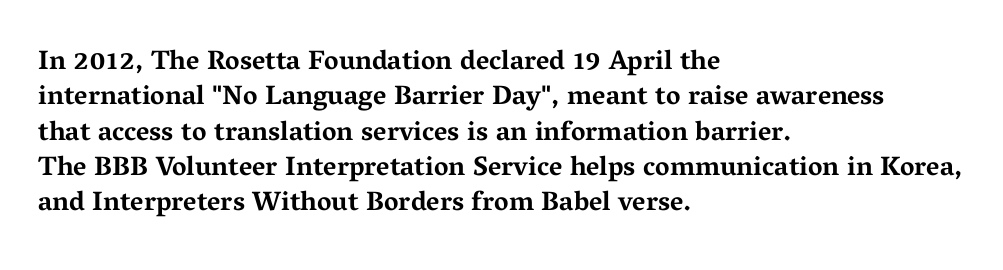
Q: Is the text bold? A: Yes.
Q: Is the text italic (slanted)? A: No, it is upright.
Q: Is the text underlined? A: No.
Q: How is the paragraph aligned? A: Left-aligned.
Q: Is the spacing between letters normal or unusually wide? A: Normal.
Q: Is the spacing between lines tight, normal or loose? A: Normal.
